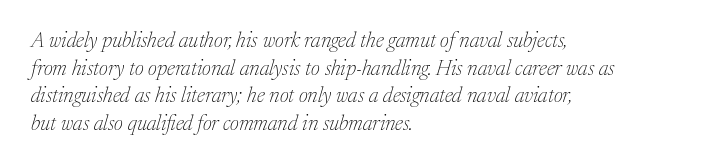
Evenly set lines give the paragraph a standard silhouette. The horizontal fit of the characters is conventional and even. Stem width sits at or under what a default text font uses. Has an underline been added? It has not. Teacher's note: observe the even left margin — that is flush-left alignment.
